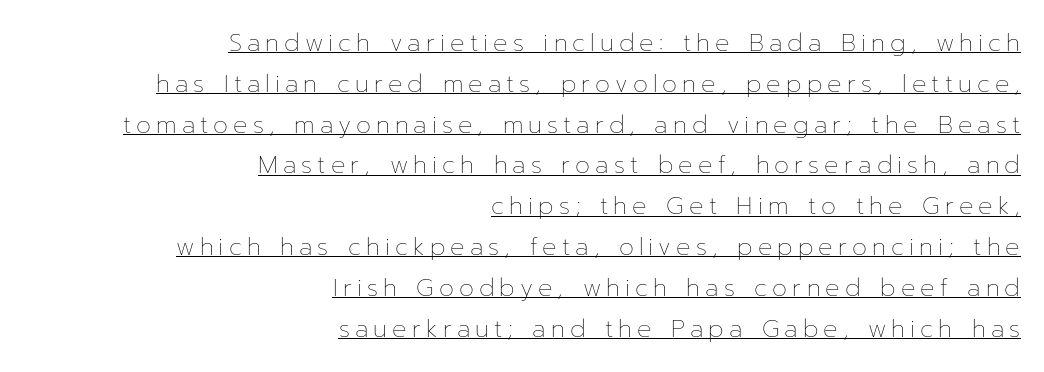
Q: Is the text bold? A: No.
Q: Is the text italic (slanted)? A: No, it is upright.
Q: Is the text underlined? A: Yes.
Q: How is the paragraph aligned? A: Right-aligned.
Q: Is the spacing between letters normal or unusually wide? A: Unusually wide.
Q: Is the spacing between lines tight, normal or loose? A: Normal.
